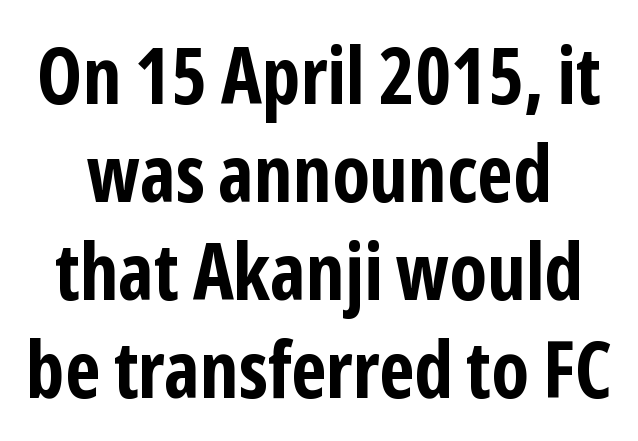
Default kerning and tracking; the words read as compact shapes. Is the type bold? Yes — the strokes are clearly thick and heavy. Serif or sans? Sans — the stroke terminals are bare. It's the straight-up-and-down kind of type. Rule under the text: the space is simply empty.
